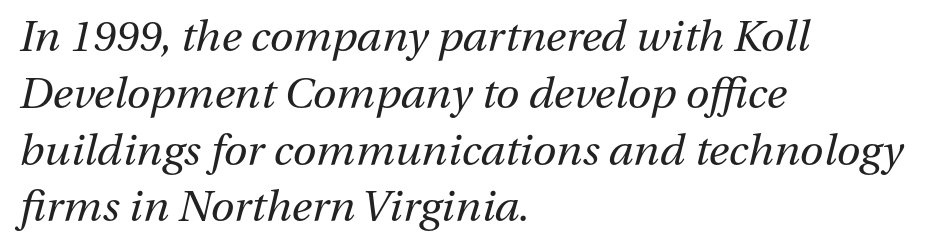
The image shows 43 px regular-weight type, italic (leaning right); set left-aligned, normal line spacing (1.32x), normal letter spacing, not underlined; medium stroke contrast and a medium x-height.
